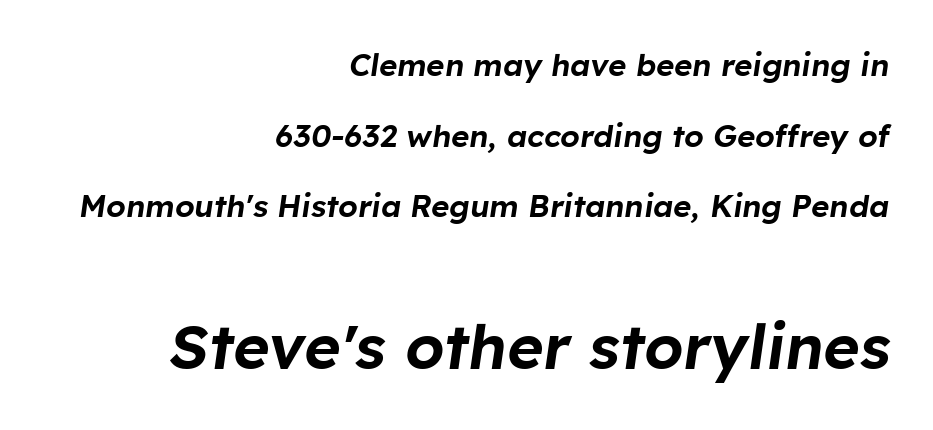
Looks like regular typesetting: each glyph gets only the width it needs. In CSS terms this would be text-align: right. This sample uses an oblique cut, with every glyph tilted off the vertical. Underline: absent. The vertical gap from one line to the next is large.
